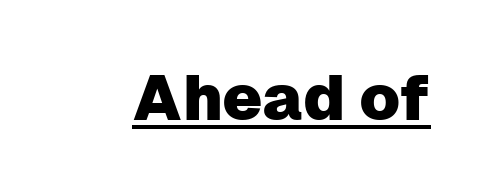
{"serif": "no", "italic": "no", "width": "normal", "stroke_contrast": "low", "x_height": "medium", "monospaced": "no", "underline": "yes", "letter_spacing": "normal", "letter_spacing_em": 0.0, "glyph_px": 64}
